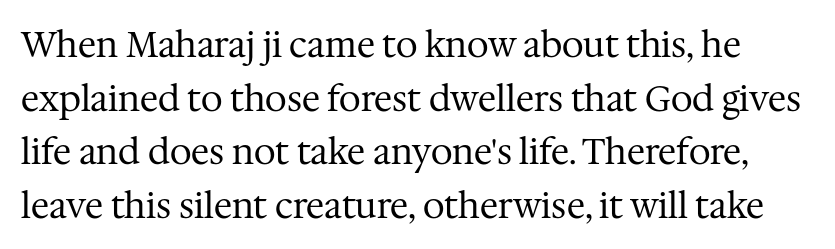
Q: Is the text bold? A: No.
Q: Is the text italic (slanted)? A: No, it is upright.
Q: Is the typeface a serif or a sans-serif typeface? A: Serif.
Q: Is the text underlined? A: No.
Q: Is the spacing between letters normal or unusually wide? A: Normal.
Q: Is the spacing between lines tight, normal or loose? A: Normal.
Q: Width (condensed, normal, or wide)? A: Normal.
Q: Stroke contrast? A: Medium.
Q: x-height? A: Medium.
Q: Monospaced? A: No.
